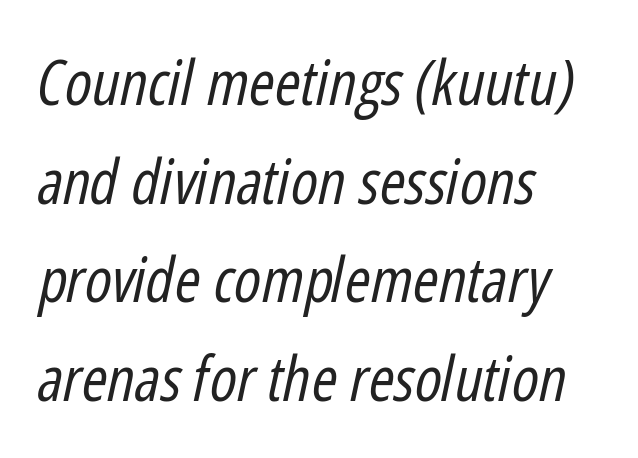
The image shows 62 px regular-weight, condensed type, italic (leaning right); set left-aligned, normal line spacing (1.59x), normal letter spacing, not underlined; low stroke contrast and a medium x-height.
